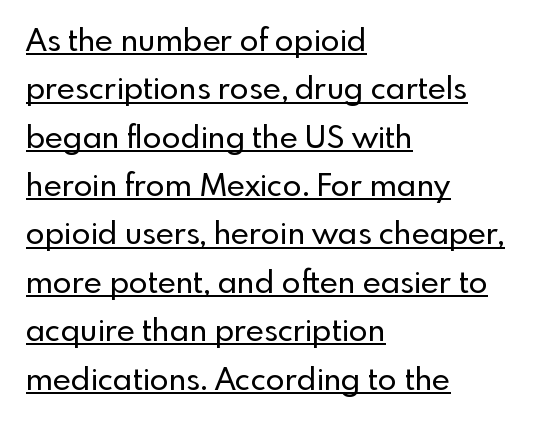
The image shows 31 px sans-serif type, upright; set left-aligned, normal line spacing (1.56x), normal letter spacing, underlined; a small x-height.
